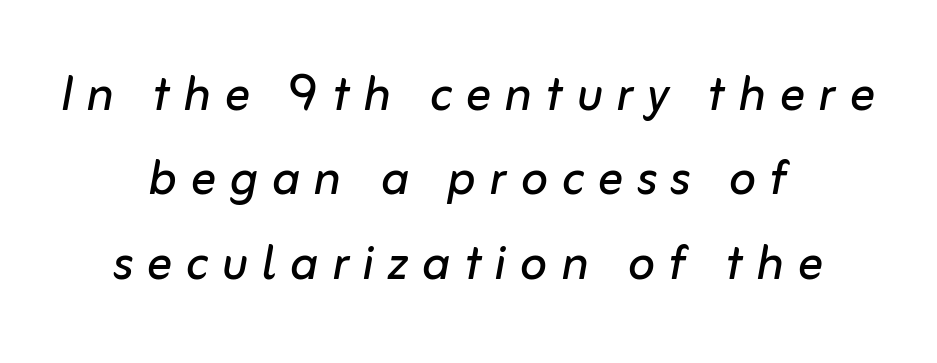
{"italic": "yes", "lean": "right", "slant_degrees": 10, "bold": "no", "weight": "regular", "width": "normal", "stroke_contrast": "low", "x_height": "medium", "monospaced": "no", "underline": "no", "align": "center", "line_spacing": "normal", "line_spacing_ratio": 1.32, "letter_spacing": "wide", "letter_spacing_em": 0.21, "glyph_px": 64}
